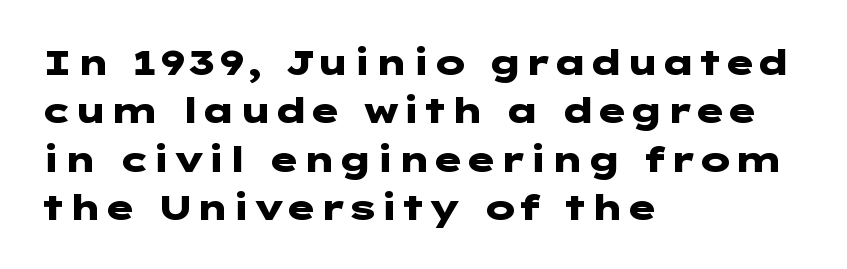
Q: Is the text bold? A: Yes.
Q: Is the text italic (slanted)? A: No, it is upright.
Q: Is the typeface a serif or a sans-serif typeface? A: Sans-serif.
Q: Is the text underlined? A: No.
Q: How is the paragraph aligned? A: Left-aligned.
Q: Is the spacing between letters normal or unusually wide? A: Normal.
Q: Is the spacing between lines tight, normal or loose? A: Normal.
Q: Width (condensed, normal, or wide)? A: Wide.
Q: Stroke contrast? A: Low.
Q: x-height? A: Medium.
